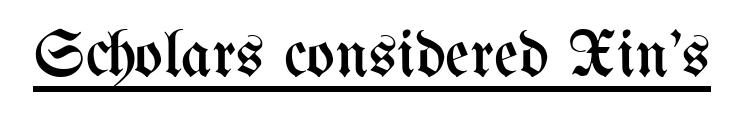
The image shows 67 px regular-weight, condensed type, upright; set normal letter spacing, underlined; medium stroke contrast and a medium x-height.
